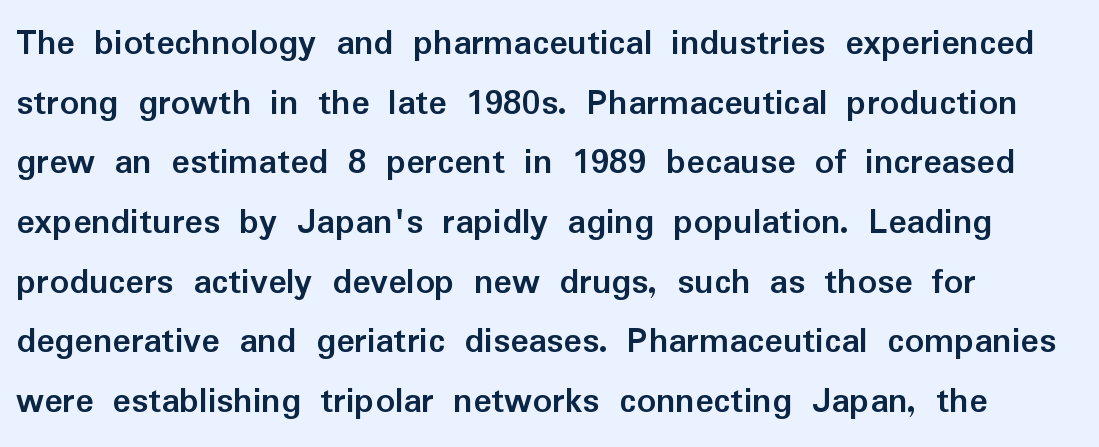
{"serif": "no", "italic": "no", "bold": "yes", "weight": "semibold", "width": "normal", "stroke_contrast": "low", "x_height": "medium", "monospaced": "no", "underline": "no", "align": "left", "line_spacing": "normal", "line_spacing_ratio": 1.57, "letter_spacing": "normal", "letter_spacing_em": 0.0, "glyph_px": 38}
